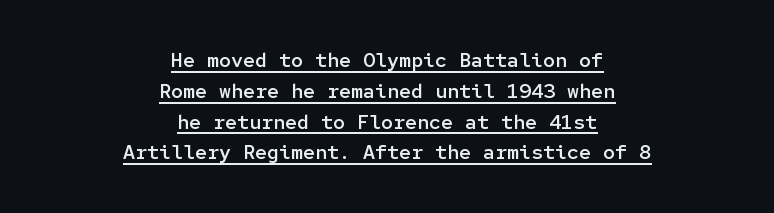
Q: Is the text bold? A: Semi-bold.
Q: Is the text italic (slanted)? A: No, it is upright.
Q: Is the text underlined? A: Yes.
Q: How is the paragraph aligned? A: Centered.
Q: Is the spacing between letters normal or unusually wide? A: Normal.
Q: Is the spacing between lines tight, normal or loose? A: Normal.
